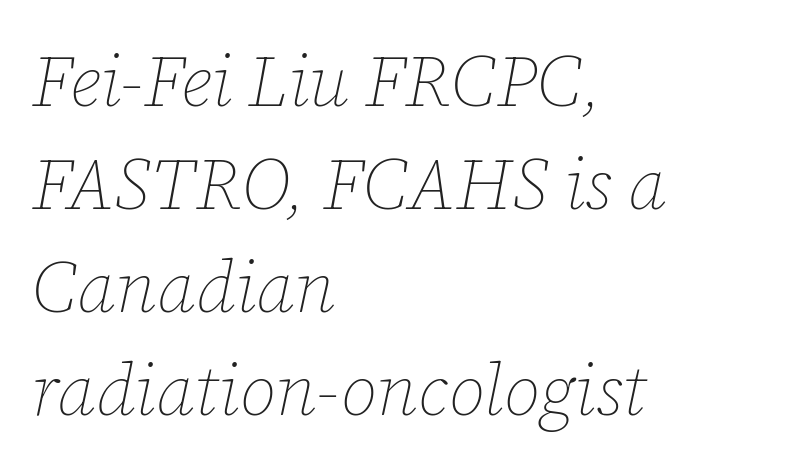
Q: Is the text bold? A: No.
Q: Is the text italic (slanted)? A: Yes, it leans right by about 12 degrees.
Q: Is the text underlined? A: No.
Q: How is the paragraph aligned? A: Left-aligned.
Q: Is the spacing between letters normal or unusually wide? A: Normal.
Q: Is the spacing between lines tight, normal or loose? A: Normal.
Q: Width (condensed, normal, or wide)? A: Normal.
Q: Stroke contrast? A: Low.
Q: x-height? A: Medium.
Q: Monospaced? A: No.
